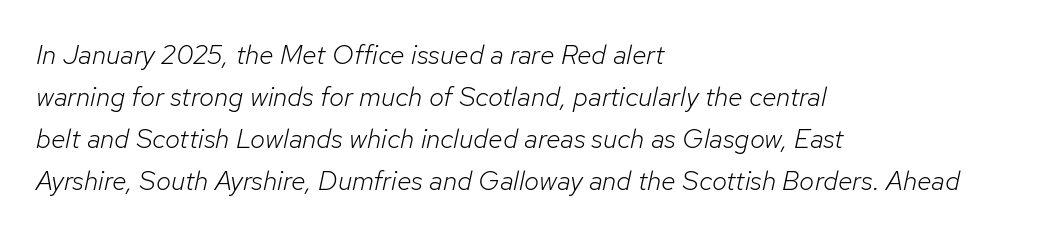
Leftover space on each line is placed entirely after the last word. Letter spacing: default. This is not heavy type; no bold has been used. The specimen reads as italic at a glance.
